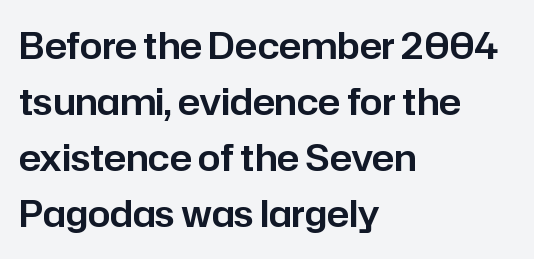
{"serif": "no", "italic": "no", "width": "normal", "stroke_contrast": "low", "x_height": "medium", "monospaced": "no", "underline": "no", "align": "left", "line_spacing": "normal", "line_spacing_ratio": 1.56, "letter_spacing": "normal", "letter_spacing_em": 0.0, "glyph_px": 36}
